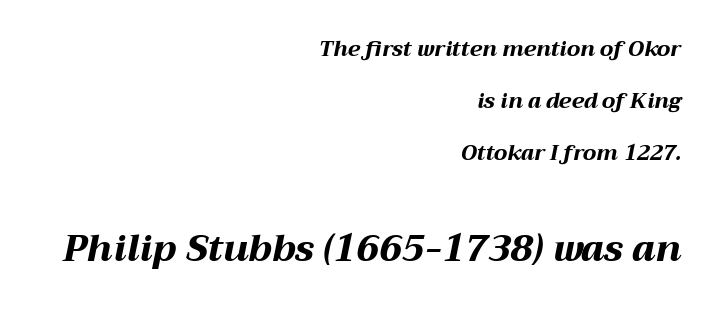
Summary of vertical rhythm: relaxed, with wide interline spacing. The lower block of text is set noticeably larger than the block above it. Casual observation: everything's shoved over to the right. The face used here has a pronounced slope to its letters.
